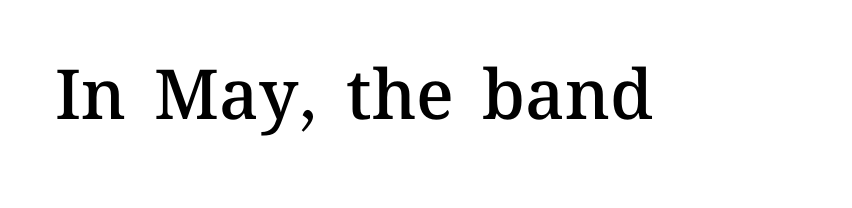
The image shows 69 px semibold type, upright; set normal letter spacing, not underlined; medium stroke contrast and a medium x-height.
